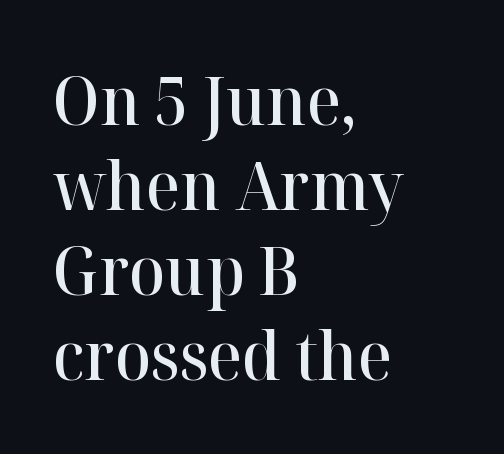
{"serif": "yes", "italic": "no", "bold": "semi", "weight": "semibold", "width": "normal", "stroke_contrast": "high", "x_height": "medium", "monospaced": "no", "underline": "no", "align": "left", "line_spacing": "normal", "line_spacing_ratio": 1.27, "letter_spacing": "normal", "letter_spacing_em": 0.0, "glyph_px": 67}
